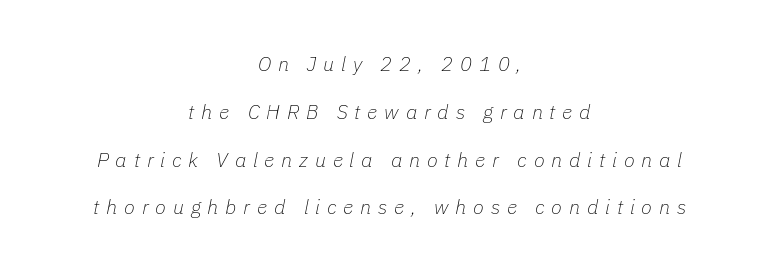
Q: Is the text bold? A: No.
Q: Is the text italic (slanted)? A: Yes, it leans right by about 11 degrees.
Q: Is the text underlined? A: No.
Q: How is the paragraph aligned? A: Centered.
Q: Is the spacing between letters normal or unusually wide? A: Unusually wide.
Q: Is the spacing between lines tight, normal or loose? A: Loose.
